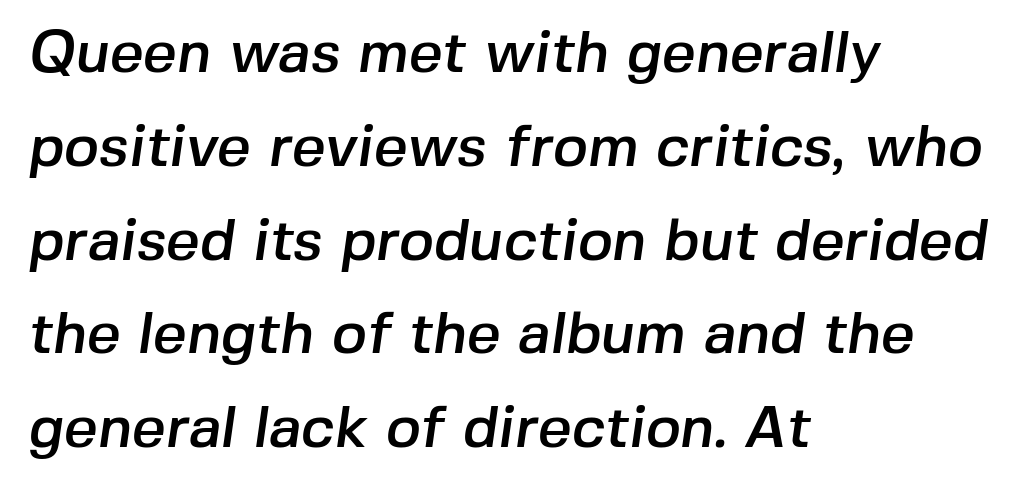
{"serif": "no", "width": "normal", "stroke_contrast": "low", "x_height": "medium", "monospaced": "no", "underline": "no", "align": "left", "line_spacing": "normal", "line_spacing_ratio": 1.59, "letter_spacing": "normal", "letter_spacing_em": 0.0, "glyph_px": 59}
